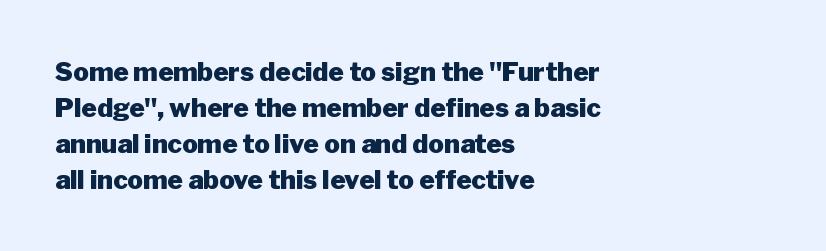
{"italic": "no", "bold": "yes", "underline": "no", "align": "left", "line_spacing": "normal", "line_spacing_ratio": 1.38, "letter_spacing": "normal", "letter_spacing_em": 0.0, "glyph_px": 26}
